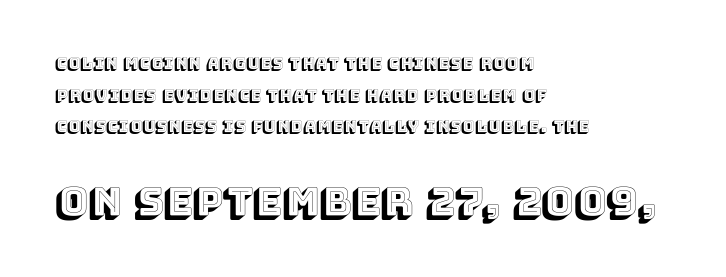
The image shows 39 px text type, upright; set left-aligned, loose line spacing (1.98x), normal letter spacing, not underlined; the second (bottom) block is 2.44x larger; a large x-height.
